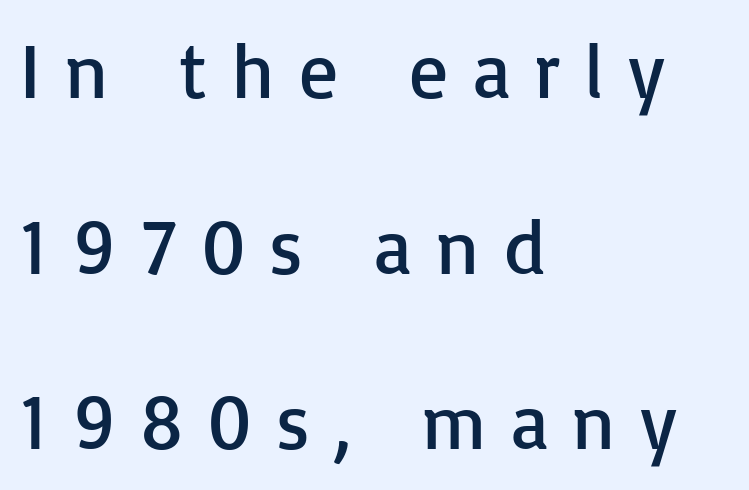
Q: Is the text bold? A: No.
Q: Is the text italic (slanted)? A: No, it is upright.
Q: Is the typeface a serif or a sans-serif typeface? A: Sans-serif.
Q: Is the text underlined? A: No.
Q: How is the paragraph aligned? A: Left-aligned.
Q: Is the spacing between letters normal or unusually wide? A: Unusually wide.
Q: Is the spacing between lines tight, normal or loose? A: Loose.
Q: Width (condensed, normal, or wide)? A: Normal.
Q: Stroke contrast? A: Low.
Q: x-height? A: Medium.
Q: Monospaced? A: No.
